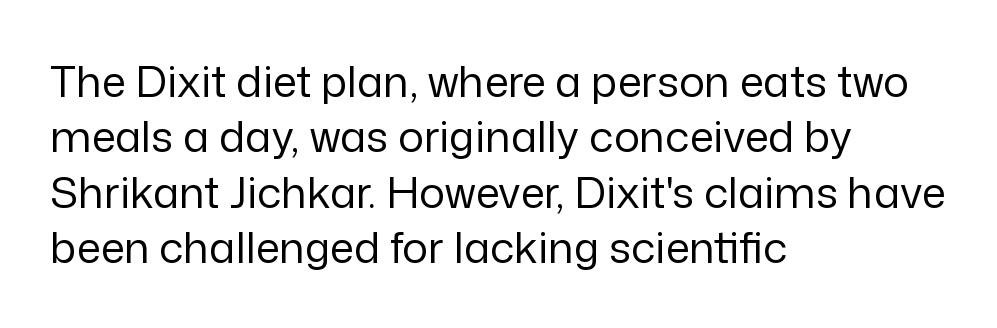
Think of a printed novel: that variable character pitch is what you see here. These lines are composed in type without serifs. Style check: upright. Words float on clear page, feet unadorned. The strokes carry an ordinary text weight at most.
